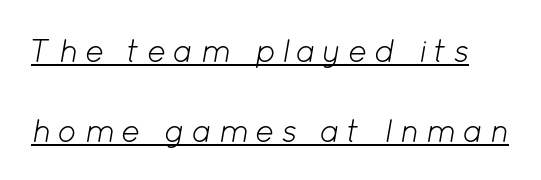
Rendered with sloped, italic letterforms. Spacing between characters has been opened up far beyond the box default. Compared with undecorated copy, this sample adds a rule below the words. Note the varied advance widths — an 'i' is clearly narrower than an 'm'.
